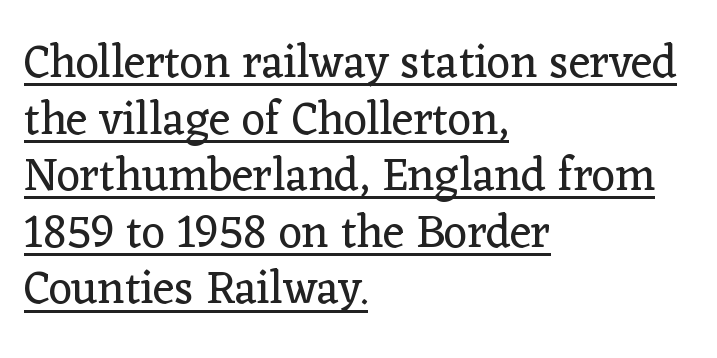
Bold? No — there's no thickening of the strokes. Observe the ordinary spacing: letters are neighbours, not strangers. The ragged edge is on the right, which tells us the setting is flush left. A typesetter would call this proportional, since set widths differ per character.
